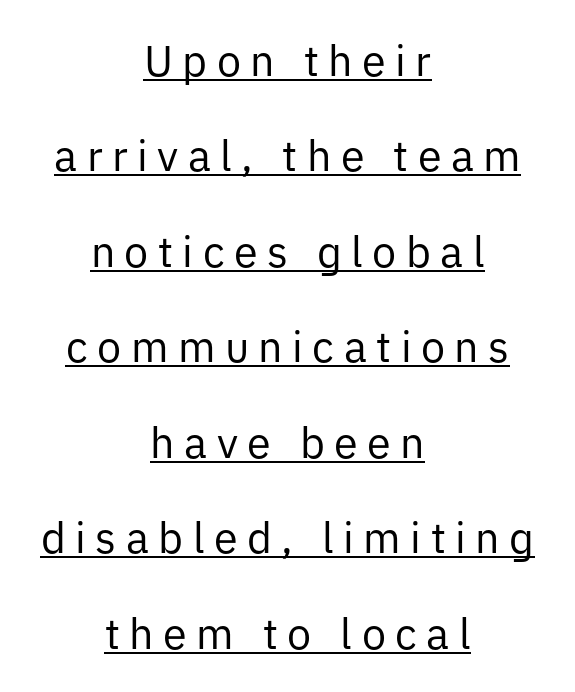
{"serif": "no", "italic": "no", "bold": "no", "weight": "regular", "width": "normal", "stroke_contrast": "low", "x_height": "medium", "monospaced": "no", "underline": "yes", "align": "center", "line_spacing": "loose", "line_spacing_ratio": 2.22, "letter_spacing": "wide", "letter_spacing_em": 0.22, "glyph_px": 43}
